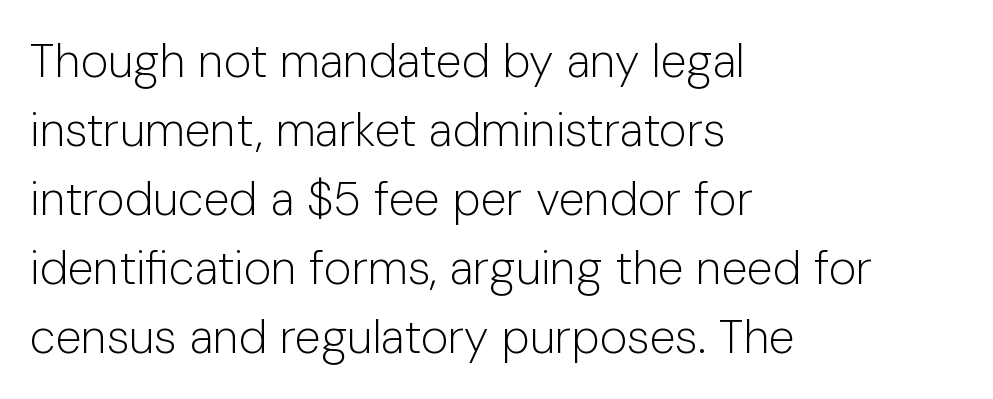
{"serif": "no", "italic": "no", "bold": "no", "weight": "light", "width": "normal", "stroke_contrast": "low", "x_height": "medium", "monospaced": "no", "underline": "no", "align": "left", "line_spacing": "normal", "line_spacing_ratio": 1.47, "letter_spacing": "normal", "letter_spacing_em": 0.0, "glyph_px": 47}
